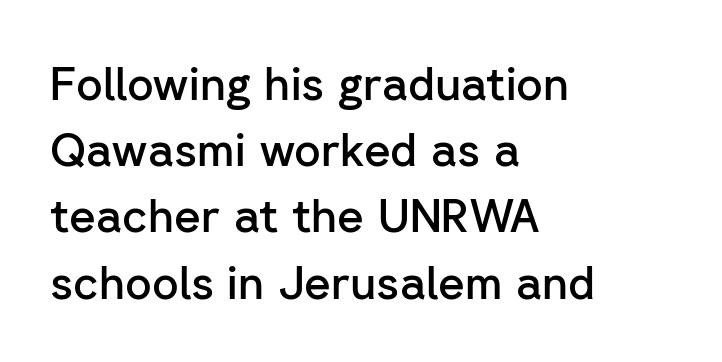
{"serif": "no", "italic": "no", "bold": "semi", "weight": "semibold", "width": "normal", "stroke_contrast": "low", "x_height": "medium", "monospaced": "no", "underline": "no", "align": "left", "line_spacing": "normal", "line_spacing_ratio": 1.44, "letter_spacing": "normal", "letter_spacing_em": 0.0, "glyph_px": 46}
